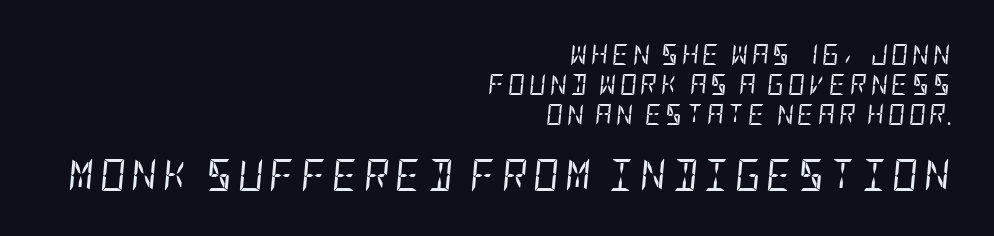
{"italic": "yes", "lean": "right", "slant_degrees": 5, "bold": "no", "weight": "regular", "width": "condensed", "stroke_contrast": "low", "x_height": "large", "underline": "no", "align": "right", "line_spacing": "normal", "line_spacing_ratio": 1.42, "larger_block": "second", "size_ratio": 1.52, "glyph_px": 32}
